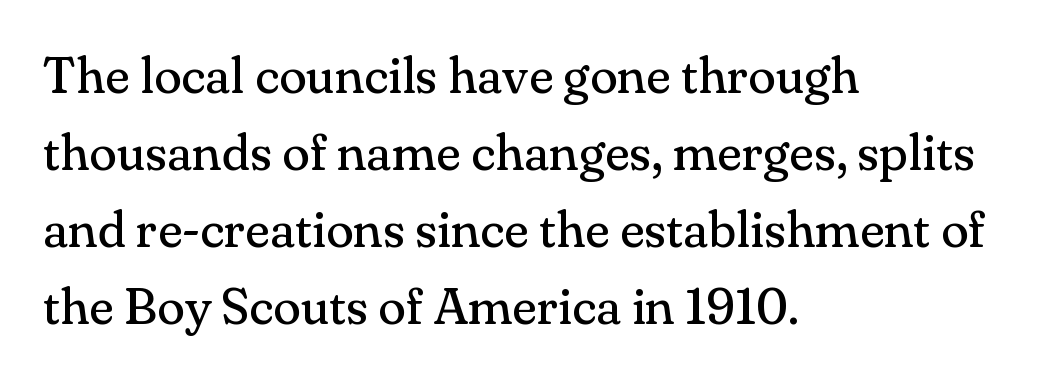
A student would call this left alignment; a typographer would say flush left, rag right. A typesetter would call this proportional, since set widths differ per character. The face used here is rendered with its standard letterfit. Has an underline been added? It has not. Baseline-to-baseline distance is the conventional proportion of letter height.
